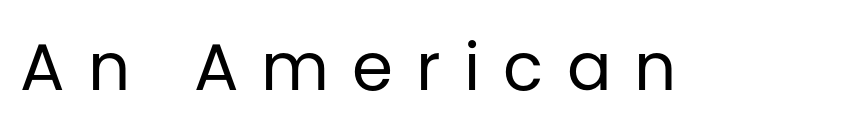
Q: Is the text bold? A: No.
Q: Is the text italic (slanted)? A: No, it is upright.
Q: Is the typeface a serif or a sans-serif typeface? A: Sans-serif.
Q: Is the text underlined? A: No.
Q: Is the spacing between letters normal or unusually wide? A: Unusually wide.
Q: Width (condensed, normal, or wide)? A: Normal.
Q: Stroke contrast? A: Low.
Q: x-height? A: Large.
Q: Monospaced? A: No.
